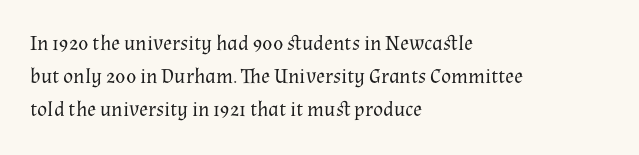
Q: Is the text bold? A: No.
Q: Is the text italic (slanted)? A: No, it is upright.
Q: Is the text underlined? A: No.
Q: How is the paragraph aligned? A: Left-aligned.
Q: Is the spacing between letters normal or unusually wide? A: Normal.
Q: Is the spacing between lines tight, normal or loose? A: Normal.
